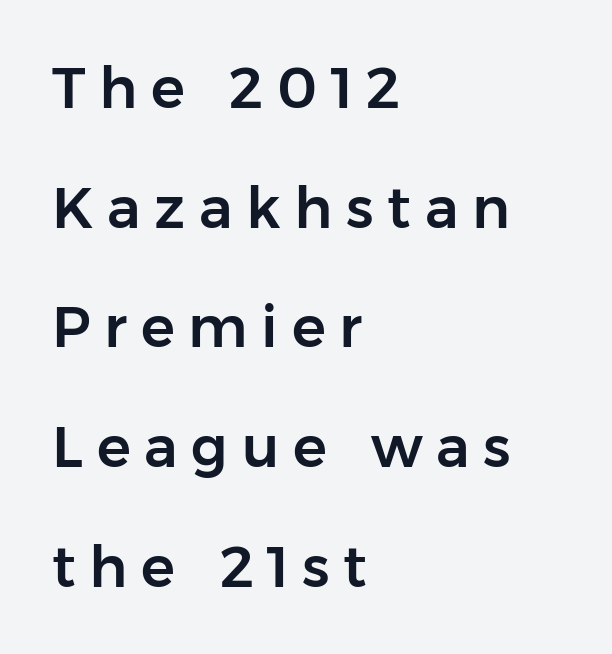
{"serif": "no", "italic": "no", "width": "normal", "stroke_contrast": "low", "x_height": "medium", "monospaced": "no", "underline": "no", "align": "left", "line_spacing": "loose", "line_spacing_ratio": 2.1, "letter_spacing": "wide", "letter_spacing_em": 0.24, "glyph_px": 57}
